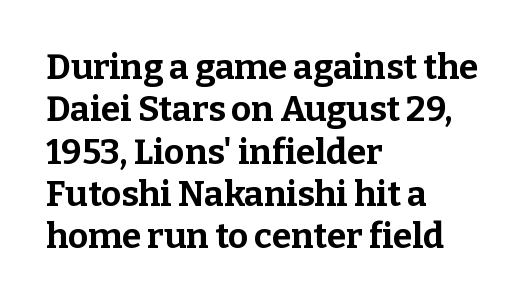
{"serif": "yes", "italic": "no", "bold": "yes", "weight": "bold", "width": "normal", "stroke_contrast": "low", "x_height": "medium", "monospaced": "no", "underline": "no", "align": "left", "line_spacing_ratio": 1.21, "letter_spacing": "normal", "letter_spacing_em": 0.0, "glyph_px": 35}
